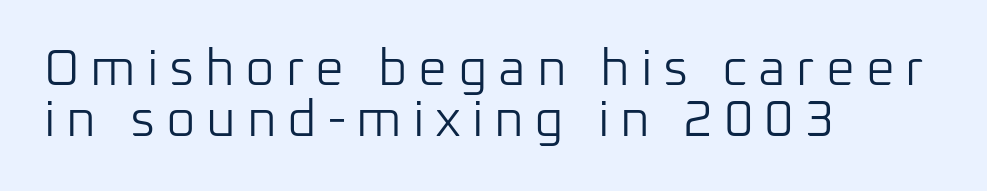
Q: Is the text bold? A: No.
Q: Is the text italic (slanted)? A: No, it is upright.
Q: Is the typeface a serif or a sans-serif typeface? A: Sans-serif.
Q: Is the text underlined? A: No.
Q: How is the paragraph aligned? A: Left-aligned.
Q: Is the spacing between letters normal or unusually wide? A: Unusually wide.
Q: Is the spacing between lines tight, normal or loose? A: Tight.
Q: Width (condensed, normal, or wide)? A: Normal.
Q: Stroke contrast? A: Low.
Q: x-height? A: Medium.
Q: Monospaced? A: No.
